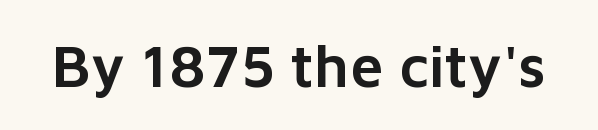
{"serif": "no", "italic": "no", "width": "normal", "stroke_contrast": "low", "x_height": "medium", "monospaced": "no", "underline": "no", "letter_spacing": "normal", "letter_spacing_em": 0.0, "glyph_px": 59}
